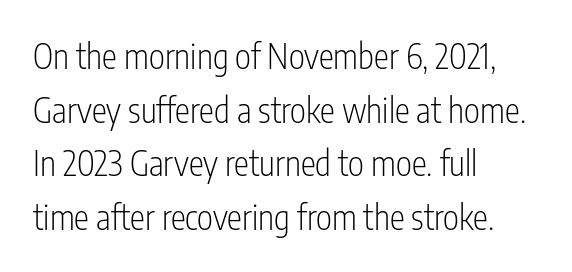
{"serif": "no", "italic": "no", "bold": "no", "weight": "light", "width": "condensed", "stroke_contrast": "low", "x_height": "medium", "monospaced": "no", "underline": "no", "align": "left", "line_spacing": "normal", "line_spacing_ratio": 1.58, "letter_spacing": "normal", "letter_spacing_em": 0.0, "glyph_px": 34}
